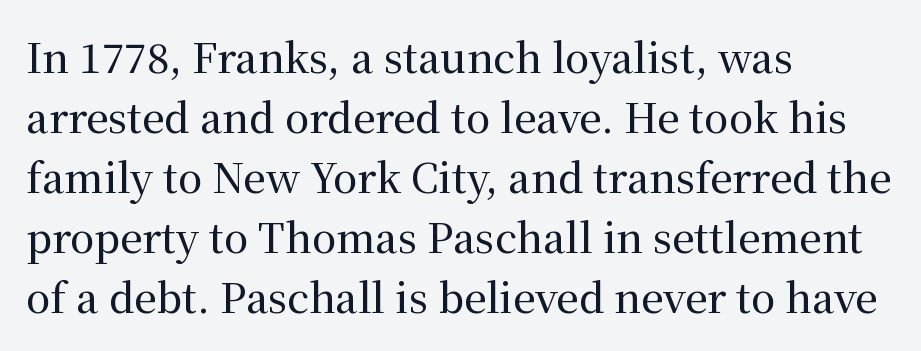
Q: Is the text italic (slanted)? A: No, it is upright.
Q: Is the typeface a serif or a sans-serif typeface? A: Serif.
Q: Is the text underlined? A: No.
Q: How is the paragraph aligned? A: Left-aligned.
Q: Is the spacing between letters normal or unusually wide? A: Normal.
Q: Is the spacing between lines tight, normal or loose? A: Normal.
Q: Width (condensed, normal, or wide)? A: Normal.
Q: Stroke contrast? A: Medium.
Q: x-height? A: Medium.
Q: Monospaced? A: No.
